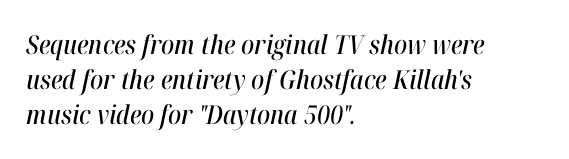
{"italic": "yes", "lean": "right", "slant_degrees": 12, "underline": "no", "align": "left", "line_spacing": "normal", "line_spacing_ratio": 1.35, "letter_spacing": "normal", "letter_spacing_em": 0.0, "glyph_px": 26}
